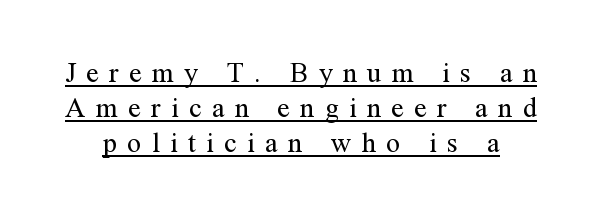
{"serif": "yes", "italic": "no", "bold": "no", "weight": "regular", "width": "normal", "stroke_contrast": "medium", "x_height": "medium", "monospaced": "no", "underline": "yes", "line_spacing": "normal", "line_spacing_ratio": 1.25, "letter_spacing": "wide", "letter_spacing_em": 0.37, "glyph_px": 28}
